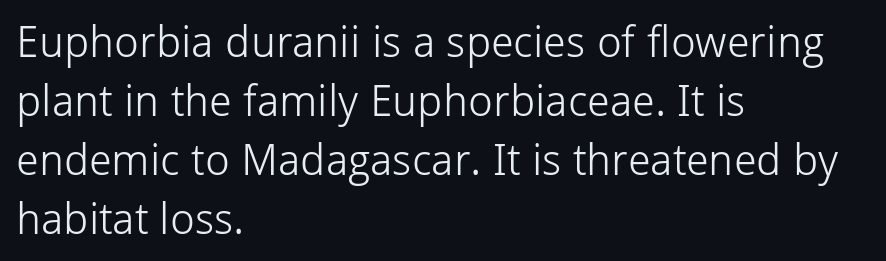
The image shows 44 px light sans-serif type, upright; set left-aligned, normal line spacing (1.34x), normal letter spacing, not underlined; low stroke contrast and a medium x-height.
